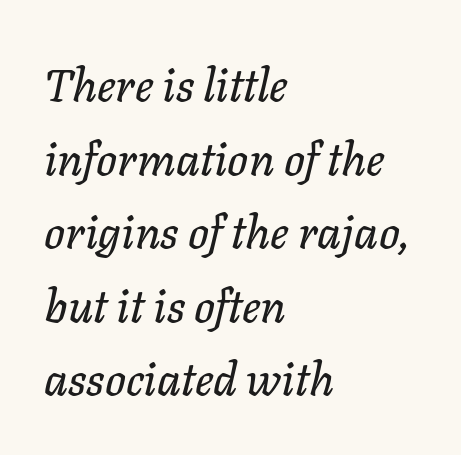
The image shows 46 px text type, italic (leaning right); set left-aligned, normal line spacing (1.6x), normal letter spacing, not underlined; low stroke contrast and a medium x-height.
